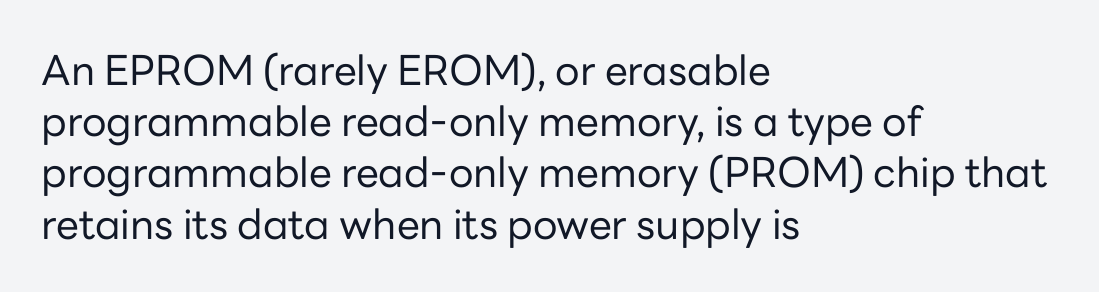
Spacing verdict: proportional, widths tailored to each character. No italicization has been applied; the sample stays upright. The zone under the glyphs is completely vacant. Compared with a typical body face, this is equally light or lighter still. The type family on display is of the sans-serif kind.
